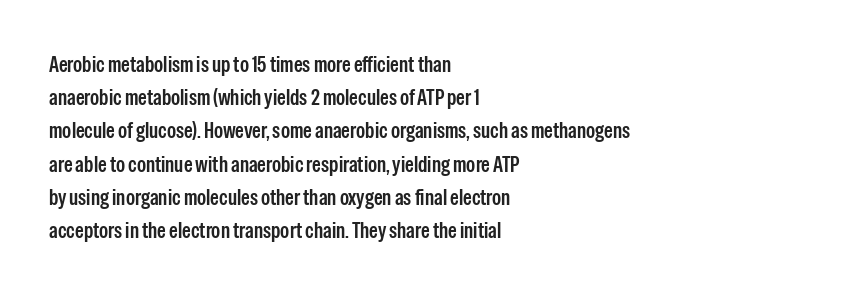
The image shows 22 px text type, upright; set left-aligned, normal line spacing (1.51x), normal letter spacing, not underlined.
